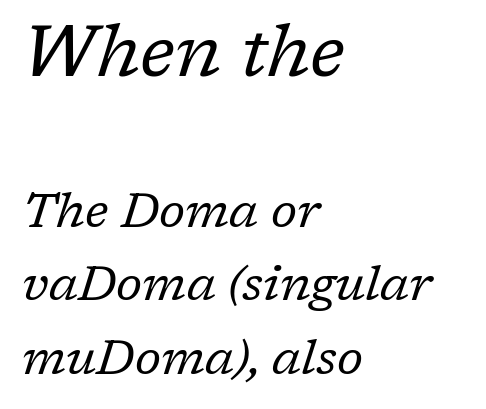
Q: Is the text bold? A: No.
Q: Is the text italic (slanted)? A: Yes, it leans right by about 17 degrees.
Q: Is the typeface a serif or a sans-serif typeface? A: Serif.
Q: Is the text underlined? A: No.
Q: How is the paragraph aligned? A: Left-aligned.
Q: Is the spacing between letters normal or unusually wide? A: Normal.
Q: Is the spacing between lines tight, normal or loose? A: Normal.
Q: Which block of text is set in a larger size, the first (top) or the second (bottom)? A: The first (top) one.
Q: Width (condensed, normal, or wide)? A: Normal.
Q: Stroke contrast? A: Low.
Q: x-height? A: Medium.
Q: Monospaced? A: No.
